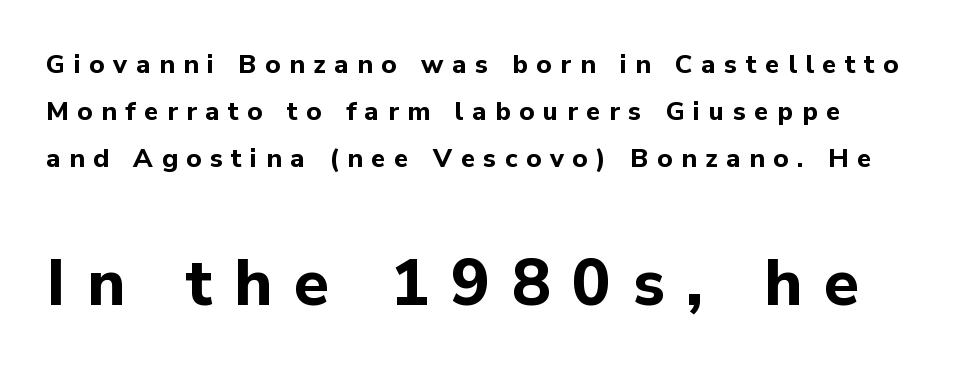
Examine the stroke ends and you'll find no serifs. Style check: upright. Which chunk is bigger? The second one — the bottom block dwarfs the top. The strokes are fattened all the way to bold. Unmarked baselines from the first word to the last.
